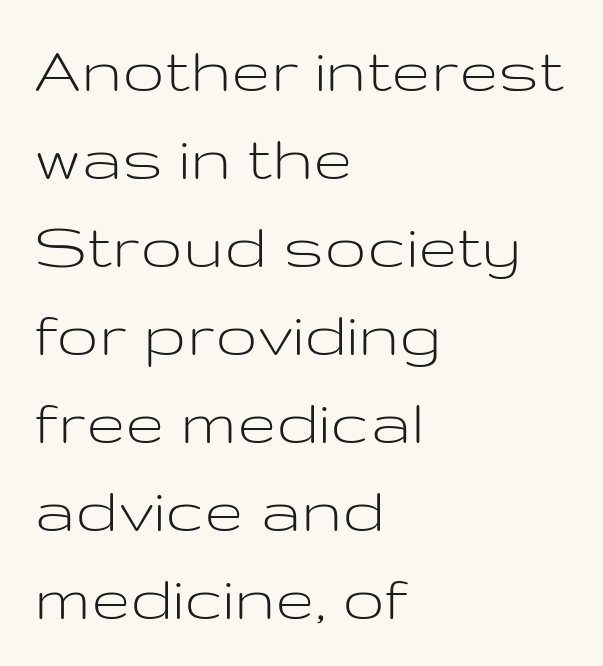
The image shows 71 px light, wide sans-serif type, upright; set left-aligned, line spacing 1.24x, normal letter spacing, not underlined; low stroke contrast and a medium x-height.
